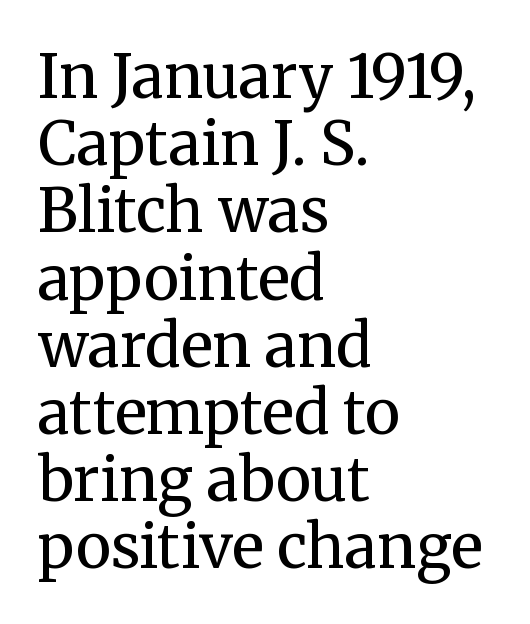
Each letter keeps its own natural width here, so spacing adapts to shape. Examine the stroke ends and you'll spot serifs. Standard letterfit; no display-style spreading of the glyphs. In terms of leading, this rendering errs on the cramped side. The specimen omits any rule beneath the text block's lines.
